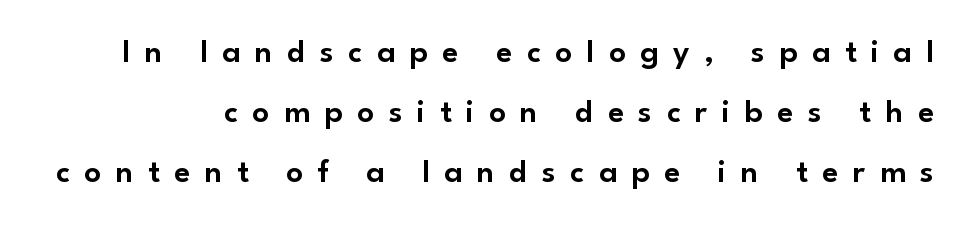
The specimen omits any rule beneath the text block's lines. Examine the stroke ends and you'll find no serifs. The rendering uses natural spacing where letterforms have individual widths. Characters remain perfectly vertical along every line. The rendering inserts visible extra space after every character.
